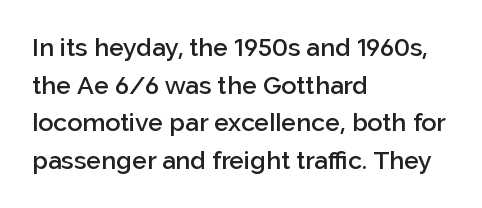
The foot of each line stays bare and open. Horizontal bands of white between lines are of average thickness. A fair bit of extra ink — the face is semibold, not bold. Where is the straight margin? On the left.
